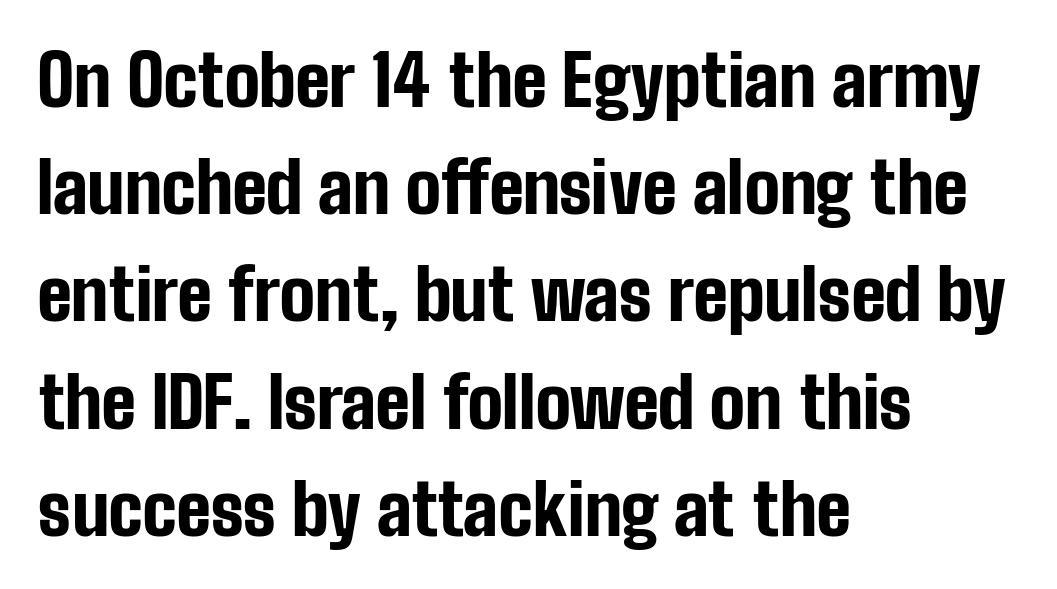
The image shows 71 px bold, condensed sans-serif type, upright; set left-aligned, normal line spacing (1.51x), normal letter spacing, not underlined; low stroke contrast and a medium x-height.
